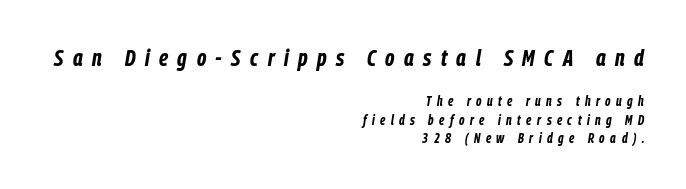
{"italic": "yes", "lean": "right", "slant_degrees": 9, "bold": "yes", "underline": "no", "align": "right", "line_spacing": "normal", "line_spacing_ratio": 1.3, "letter_spacing": "wide", "letter_spacing_em": 0.39, "larger_block": "first", "size_ratio": 1.71, "glyph_px": 24}
